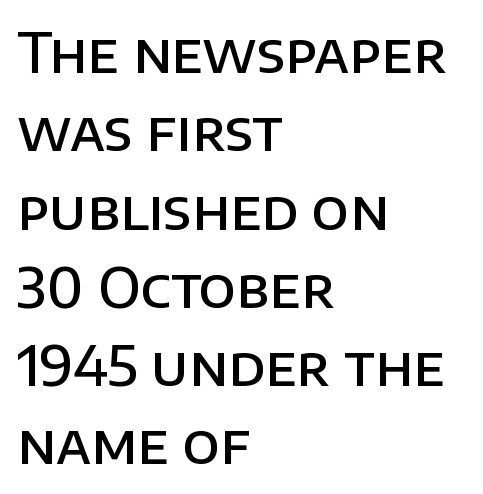
Q: Is the text bold? A: Semi-bold.
Q: Is the text italic (slanted)? A: No, it is upright.
Q: Is the typeface a serif or a sans-serif typeface? A: Sans-serif.
Q: Is the text underlined? A: No.
Q: How is the paragraph aligned? A: Left-aligned.
Q: Is the spacing between letters normal or unusually wide? A: Normal.
Q: Is the spacing between lines tight, normal or loose? A: Normal.
Q: Width (condensed, normal, or wide)? A: Normal.
Q: Stroke contrast? A: Low.
Q: x-height? A: Large.
Q: Monospaced? A: No.
